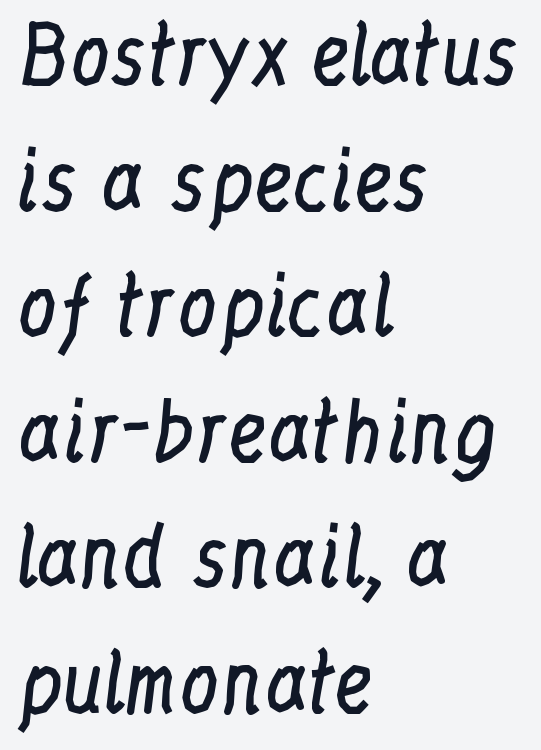
Q: Is the text bold? A: No.
Q: Is the text italic (slanted)? A: Yes.
Q: Is the typeface a serif or a sans-serif typeface? A: Serif.
Q: Is the text underlined? A: No.
Q: How is the paragraph aligned? A: Left-aligned.
Q: Is the spacing between letters normal or unusually wide? A: Normal.
Q: Is the spacing between lines tight, normal or loose? A: Normal.
Q: Width (condensed, normal, or wide)? A: Condensed.
Q: Stroke contrast? A: Low.
Q: x-height? A: Medium.
Q: Monospaced? A: No.
